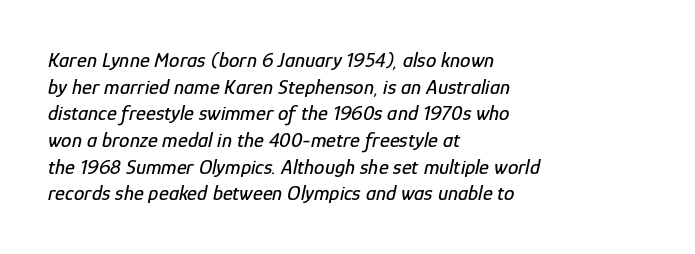
{"italic": "yes", "lean": "right", "slant_degrees": 12, "underline": "no", "align": "left", "line_spacing": "normal", "line_spacing_ratio": 1.27, "letter_spacing": "normal", "letter_spacing_em": 0.0, "glyph_px": 21}
